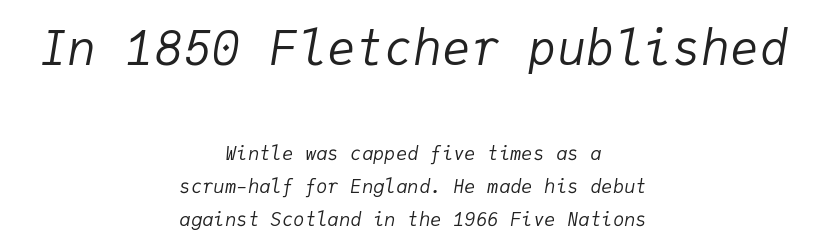
Q: Is the text bold? A: No.
Q: Is the text italic (slanted)? A: Yes, it leans right by about 9 degrees.
Q: Is the text underlined? A: No.
Q: How is the paragraph aligned? A: Centered.
Q: Is the spacing between letters normal or unusually wide? A: Normal.
Q: Which block of text is set in a larger size, the first (top) or the second (bottom)? A: The first (top) one.
Q: Width (condensed, normal, or wide)? A: Normal.
Q: Stroke contrast? A: Low.
Q: x-height? A: Medium.
Q: Monospaced? A: Yes.
